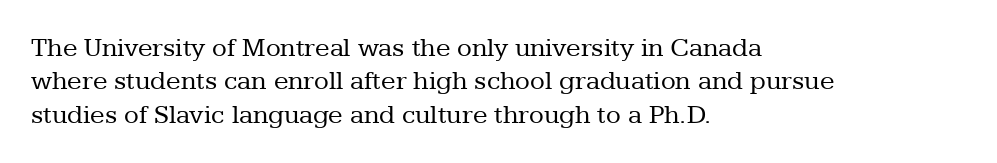
{"italic": "no", "bold": "no", "underline": "no", "align": "left", "line_spacing_ratio": 1.24, "letter_spacing": "normal", "letter_spacing_em": 0.0, "glyph_px": 27}
